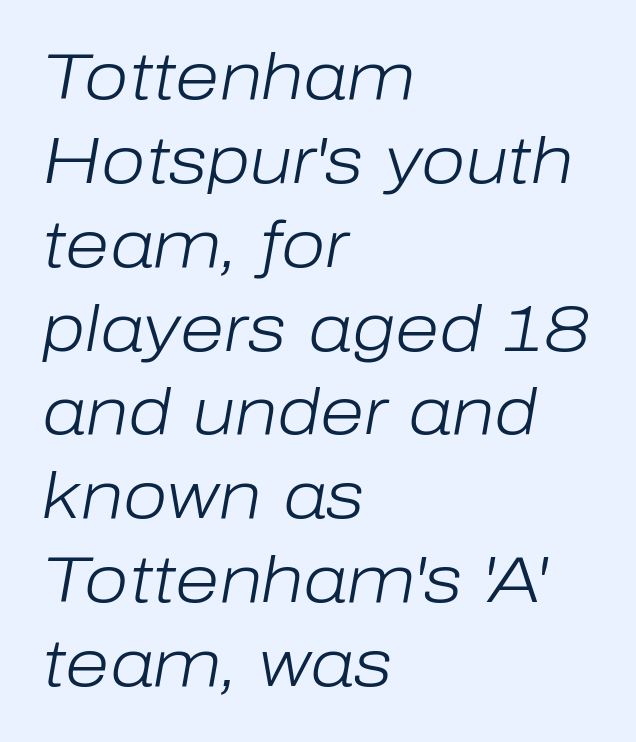
Standard letterfit; no display-style spreading of the glyphs. These lines are set flush left with a ragged right edge. No heavy texture on the line: the type isn't bold. The face used here is proportionally spaced, like ordinary book or web type. Has an underline been added? It has not. Leading: standard.
